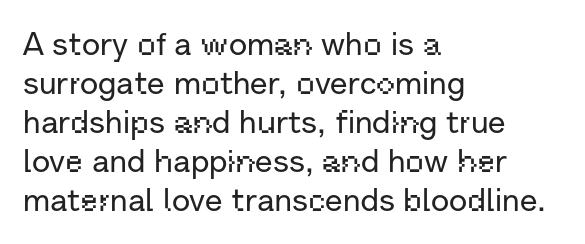
{"serif": "no", "italic": "no", "width": "normal", "stroke_contrast": "low", "x_height": "medium", "monospaced": "no", "underline": "no", "align": "left", "line_spacing_ratio": 1.22, "letter_spacing": "normal", "letter_spacing_em": 0.0, "glyph_px": 32}
